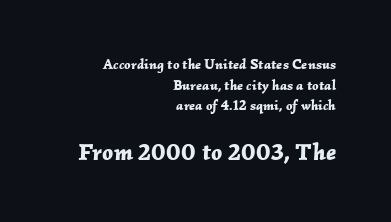
{"italic": "yes", "lean": "right", "slant_degrees": 2, "bold": "yes", "underline": "no", "align": "right", "line_spacing": "normal", "line_spacing_ratio": 1.47, "letter_spacing": "normal", "letter_spacing_em": 0.0, "larger_block": "second", "size_ratio": 1.71, "glyph_px": 24}
